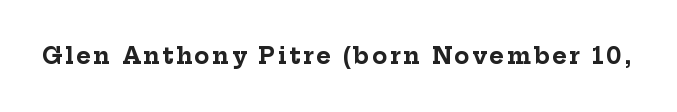
{"italic": "no", "bold": "yes", "underline": "no", "glyph_px": 22}
